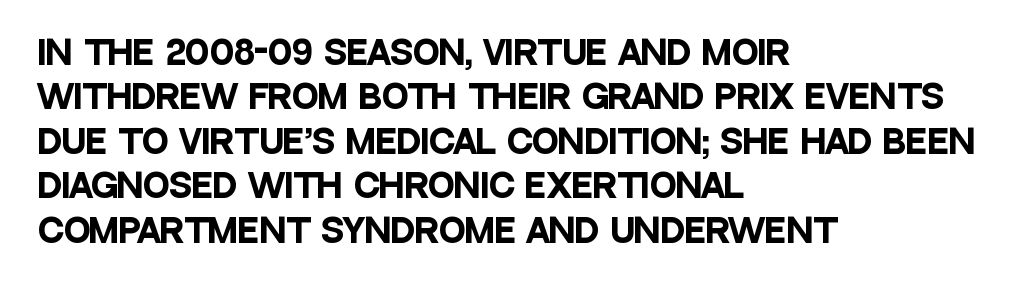
Q: Is the text bold? A: Yes.
Q: Is the text italic (slanted)? A: No, it is upright.
Q: Is the typeface a serif or a sans-serif typeface? A: Sans-serif.
Q: Is the text underlined? A: No.
Q: How is the paragraph aligned? A: Left-aligned.
Q: Is the spacing between letters normal or unusually wide? A: Normal.
Q: Is the spacing between lines tight, normal or loose? A: Normal.
Q: Width (condensed, normal, or wide)? A: Condensed.
Q: Stroke contrast? A: Low.
Q: x-height? A: Large.
Q: Monospaced? A: No.
